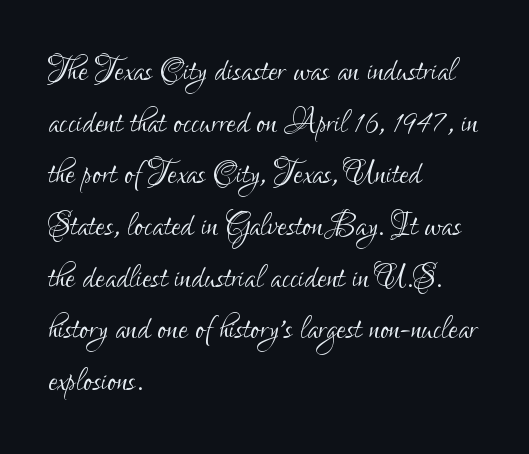
The image shows 42 px light, condensed sans-serif type; set left-aligned, line spacing 1.23x, normal letter spacing, not underlined; low stroke contrast and a small x-height.
